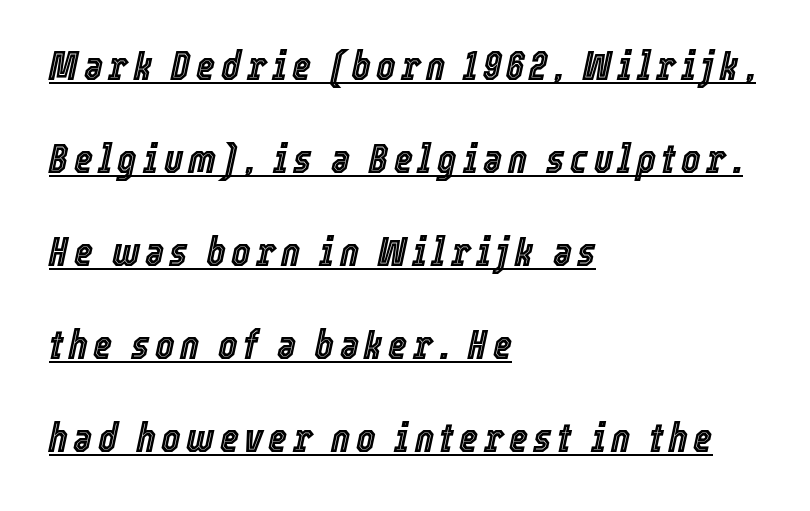
The image shows 41 px condensed type, italic (leaning right); set left-aligned, loose line spacing (2.27x), underlined; a medium x-height.
